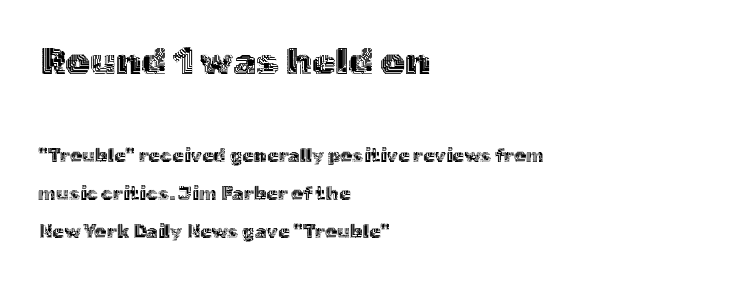
{"italic": "no", "width": "normal", "x_height": "medium", "monospaced": "no", "underline": "no", "align": "left", "line_spacing": "loose", "line_spacing_ratio": 2.0, "letter_spacing": "normal", "letter_spacing_em": 0.0, "larger_block": "first", "size_ratio": 2.0, "glyph_px": 38}
